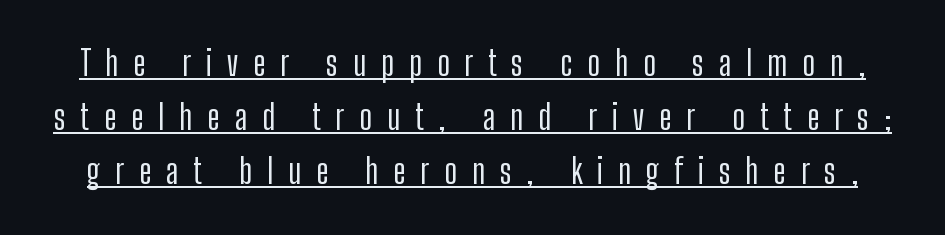
The image shows 34 px condensed sans-serif type, upright; set normal line spacing (1.59x), unusually wide letter spacing (+0.44 em), underlined; low stroke contrast and a medium x-height.
